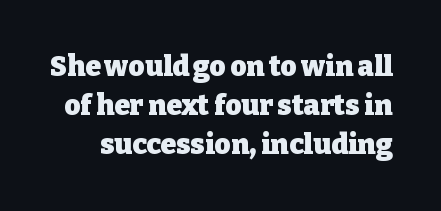
Do the letters lean? They stand straight. Typographically, this falls in the serif category. The glyphs are unaccompanied by any horizontal stroke below them. Does the weight exceed regular? Yes, all the way to bold. Spacing verdict: proportional, widths tailored to each character.
